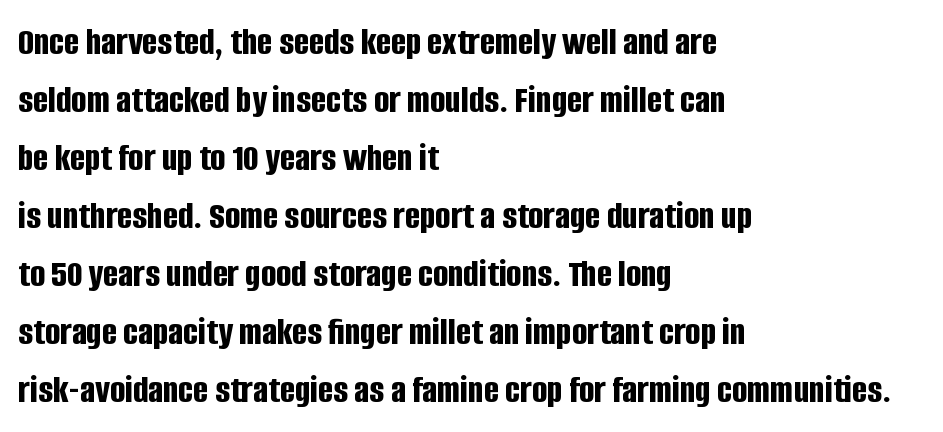
The image shows 40 px bold, condensed sans-serif type, upright; set left-aligned, normal line spacing (1.45x), normal letter spacing, not underlined; low stroke contrast and a large x-height.
